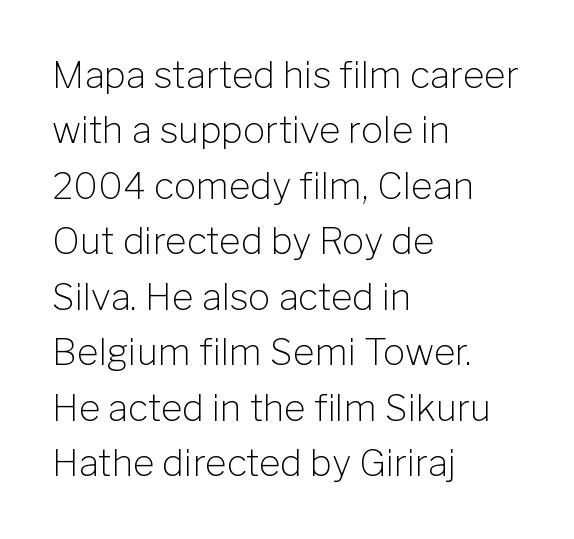
The letters stand upright; this is a roman face. Weight class: somewhere from thin through regular. The ragged edge is on the right, which tells us the setting is flush left. What's the leading like? Ordinary, nothing unusual. A sans-serif font was chosen for this passage. Check the space under the baseline: it is left empty.
